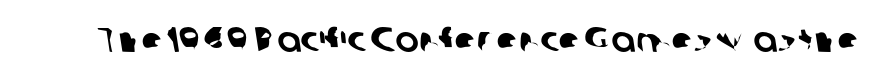
The letters advance in unequal steps, a hallmark of proportional type. Nobody drew a line under any word here. Glyph-to-glyph distance matches everyday printed text. The font family rendered here belongs to the sans-serif group.
